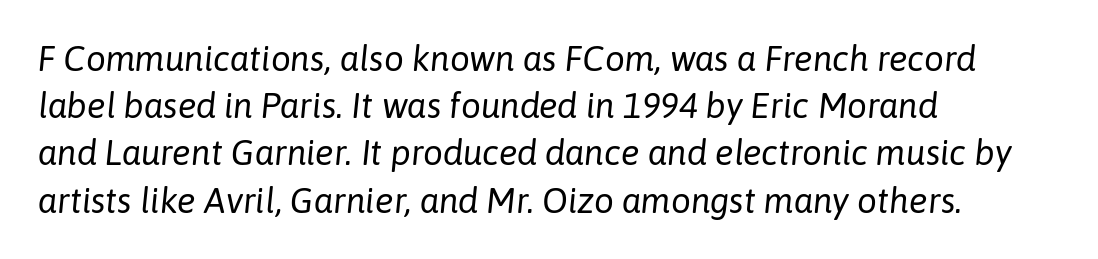
The image shows 35 px regular-weight type, italic (leaning right); set left-aligned, normal line spacing (1.35x), normal letter spacing, not underlined; low stroke contrast and a medium x-height.
